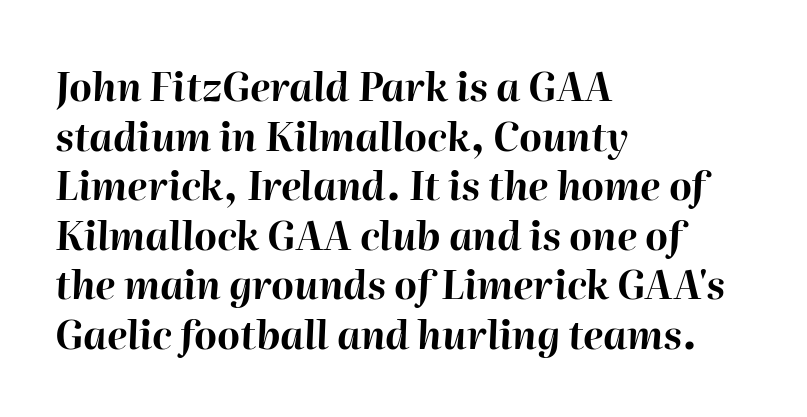
A typesetter would mark this as italic. In terms of leading, this rendering sits right in the middle. These lines keep a tight, regular rhythm from letter to letter. The sample has been set heavy, in full bold.
